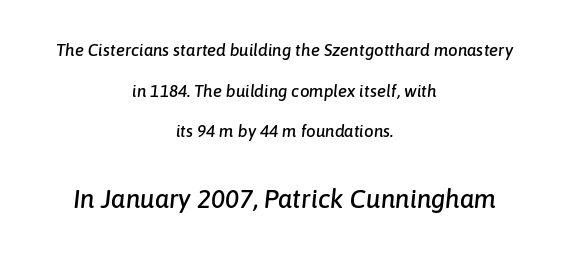
The image shows 26 px text type, italic (leaning right); set centered, loose line spacing (2.39x), normal letter spacing, not underlined; the second (bottom) block is 1.53x larger.
